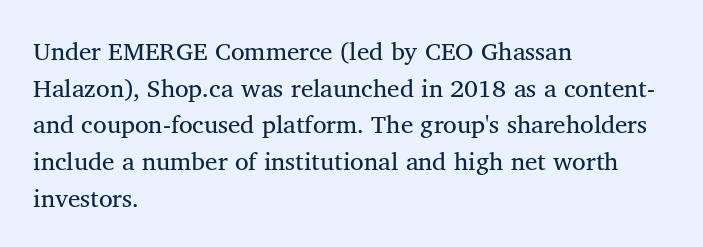
The image shows 25 px text type; set left-aligned, normal line spacing (1.47x), normal letter spacing, not underlined.
